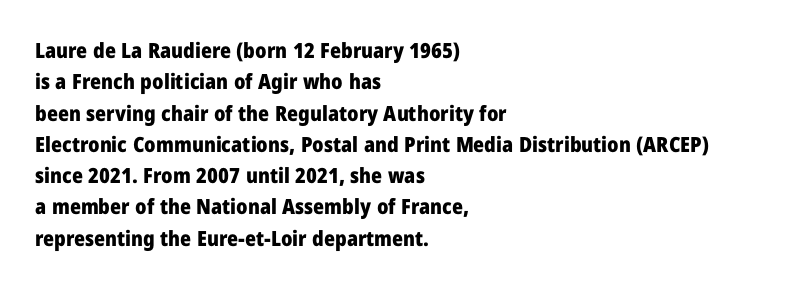
Q: Is the text bold? A: Yes.
Q: Is the text italic (slanted)? A: No, it is upright.
Q: Is the text underlined? A: No.
Q: How is the paragraph aligned? A: Left-aligned.
Q: Is the spacing between letters normal or unusually wide? A: Normal.
Q: Is the spacing between lines tight, normal or loose? A: Normal.
